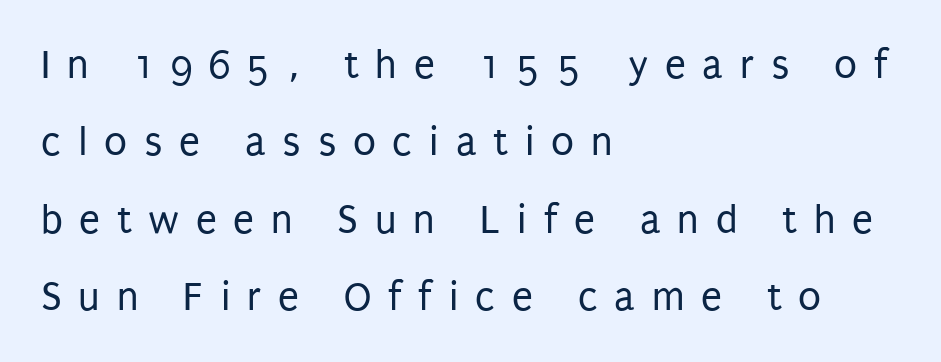
Q: Is the text bold? A: No.
Q: Is the text italic (slanted)? A: No, it is upright.
Q: Is the typeface a serif or a sans-serif typeface? A: Sans-serif.
Q: Is the text underlined? A: No.
Q: How is the paragraph aligned? A: Left-aligned.
Q: Is the spacing between letters normal or unusually wide? A: Unusually wide.
Q: Width (condensed, normal, or wide)? A: Condensed.
Q: Stroke contrast? A: Low.
Q: x-height? A: Large.
Q: Monospaced? A: No.
